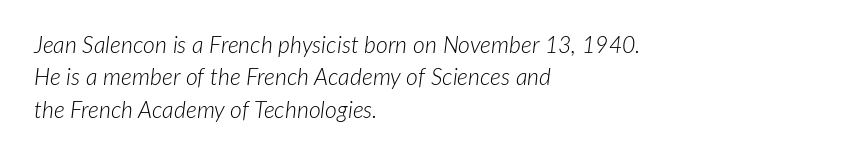
Q: Is the text bold? A: No.
Q: Is the text italic (slanted)? A: Yes, it leans right by about 7 degrees.
Q: Is the text underlined? A: No.
Q: How is the paragraph aligned? A: Left-aligned.
Q: Is the spacing between letters normal or unusually wide? A: Normal.
Q: Is the spacing between lines tight, normal or loose? A: Normal.
